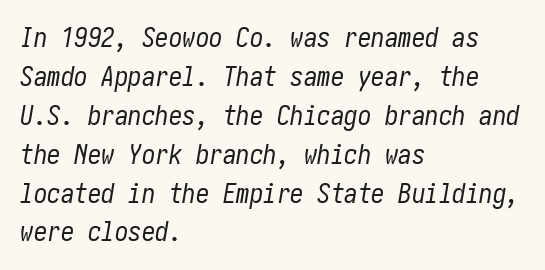
The image shows 27 px text type, italic (leaning right); set left-aligned, normal line spacing (1.44x), normal letter spacing, not underlined.
